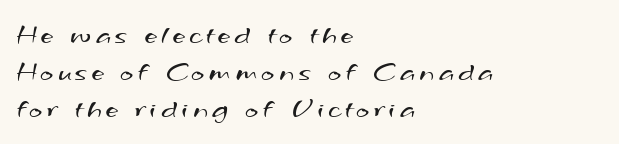
Note the varied advance widths — an 'i' is clearly narrower than an 'm'. This reads as an unemphasized weight, regular at the heaviest. The baseline area is clear. Layout note: lines flush left.
